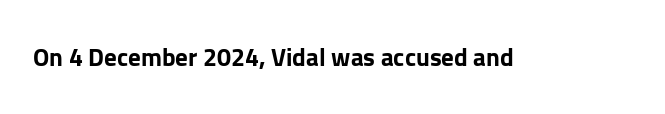
The image shows 25 px bold type, upright; set normal letter spacing, not underlined.
